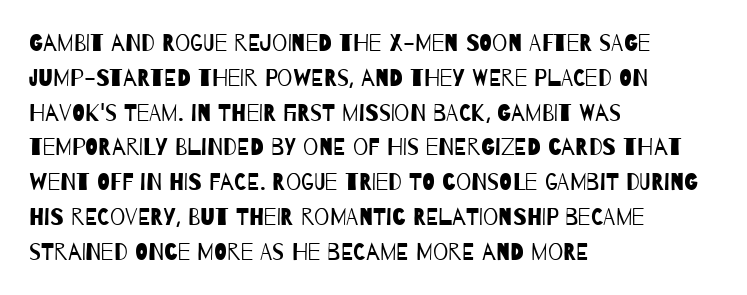
Q: Is the text bold? A: No.
Q: Is the text underlined? A: No.
Q: How is the paragraph aligned? A: Left-aligned.
Q: Is the spacing between letters normal or unusually wide? A: Normal.
Q: Is the spacing between lines tight, normal or loose? A: Normal.
